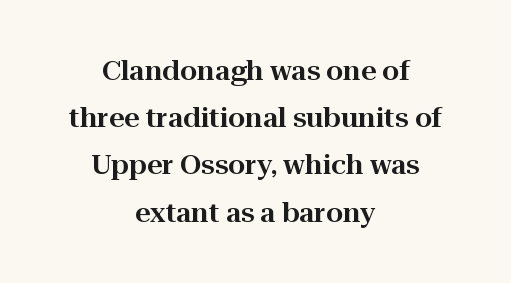
Clear beneath every line of the passage. The letters stand upright; this is a roman face. This rendering leaves character spacing at its baseline value. Horizontal alignment here is central, giving a formal, balanced look.
